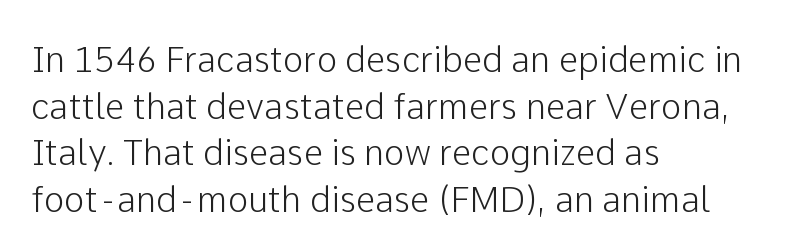
The image shows 35 px sans-serif type, upright; set left-aligned, normal line spacing (1.33x), normal letter spacing, not underlined; low stroke contrast and a medium x-height.
